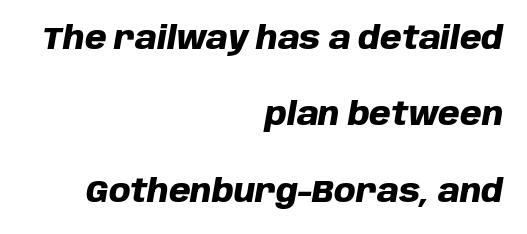
Q: Is the text bold? A: Yes.
Q: Is the text italic (slanted)? A: Yes, it leans right by about 10 degrees.
Q: Is the text underlined? A: No.
Q: How is the paragraph aligned? A: Right-aligned.
Q: Is the spacing between letters normal or unusually wide? A: Normal.
Q: Is the spacing between lines tight, normal or loose? A: Loose.
Q: Width (condensed, normal, or wide)? A: Normal.
Q: Stroke contrast? A: Low.
Q: x-height? A: Large.
Q: Monospaced? A: No.
